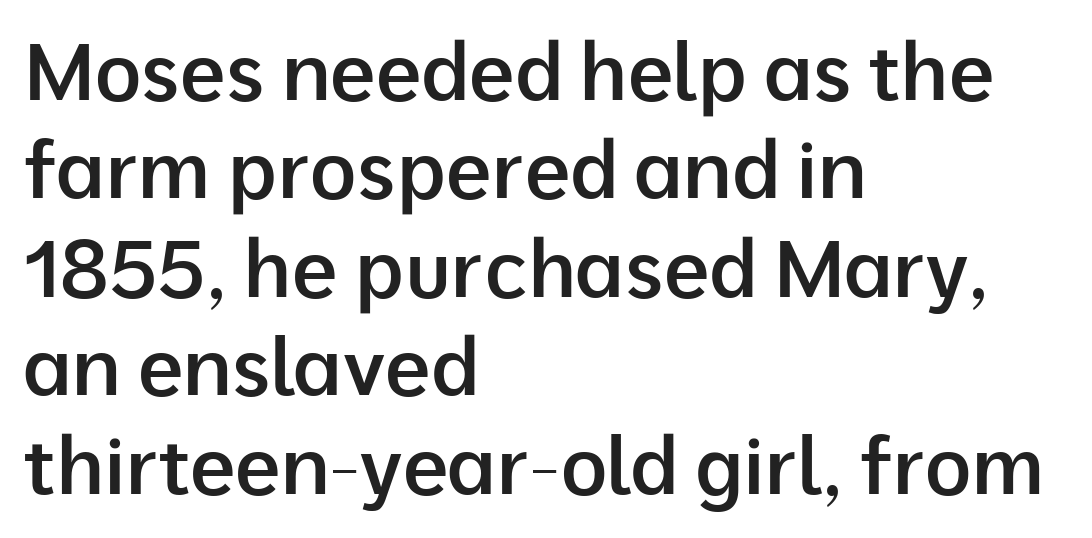
{"serif": "no", "italic": "no", "bold": "semi", "weight": "semibold", "width": "normal", "stroke_contrast": "low", "x_height": "medium", "monospaced": "no", "underline": "no", "align": "left", "line_spacing_ratio": 1.23, "letter_spacing": "normal", "letter_spacing_em": 0.0, "glyph_px": 80}
